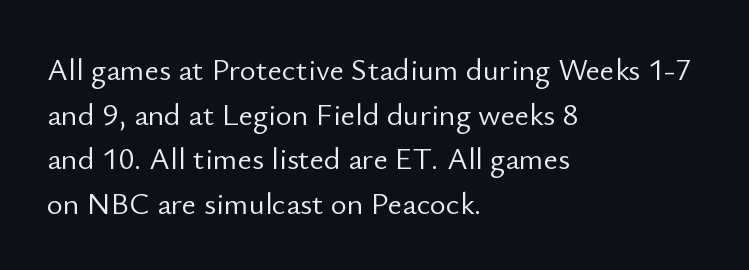
{"serif": "no", "italic": "no", "bold": "no", "weight": "light", "width": "normal", "stroke_contrast": "low", "x_height": "small", "monospaced": "no", "underline": "no", "align": "left", "line_spacing": "normal", "line_spacing_ratio": 1.44, "letter_spacing": "normal", "letter_spacing_em": 0.0, "glyph_px": 31}
